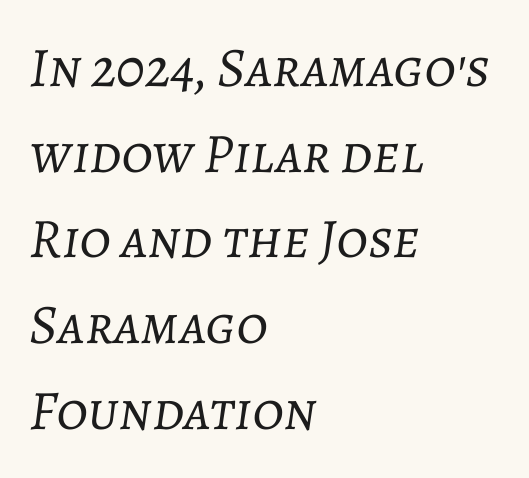
The image shows 56 px light type, italic (leaning right); set left-aligned, normal line spacing (1.53x), normal letter spacing, not underlined; low stroke contrast and a medium x-height.
